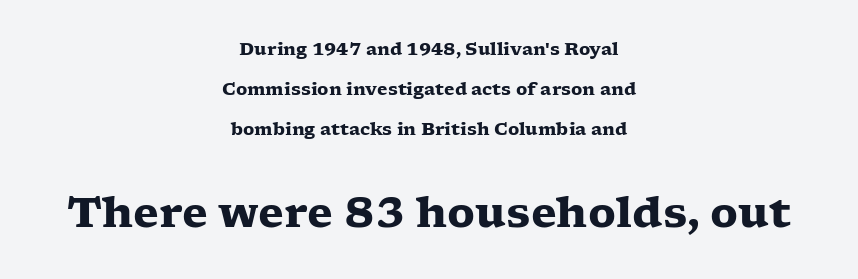
Every stem runs plumb, perpendicular to the baseline. Is this a sans? No — the strokes have serifs. A clean baseline with only descenders dipping below it. Honestly, the rows look like they've been pulled way apart.
